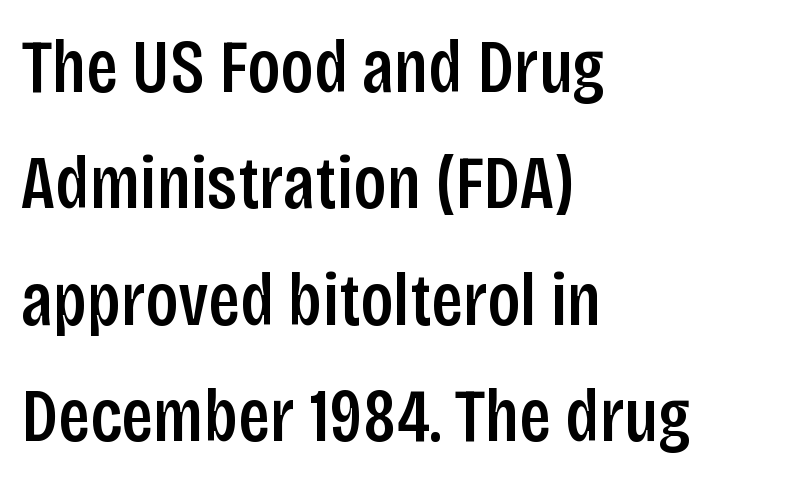
The image shows 76 px semibold, condensed sans-serif type, upright; set left-aligned, normal line spacing (1.53x), normal letter spacing, not underlined; low stroke contrast and a large x-height.
